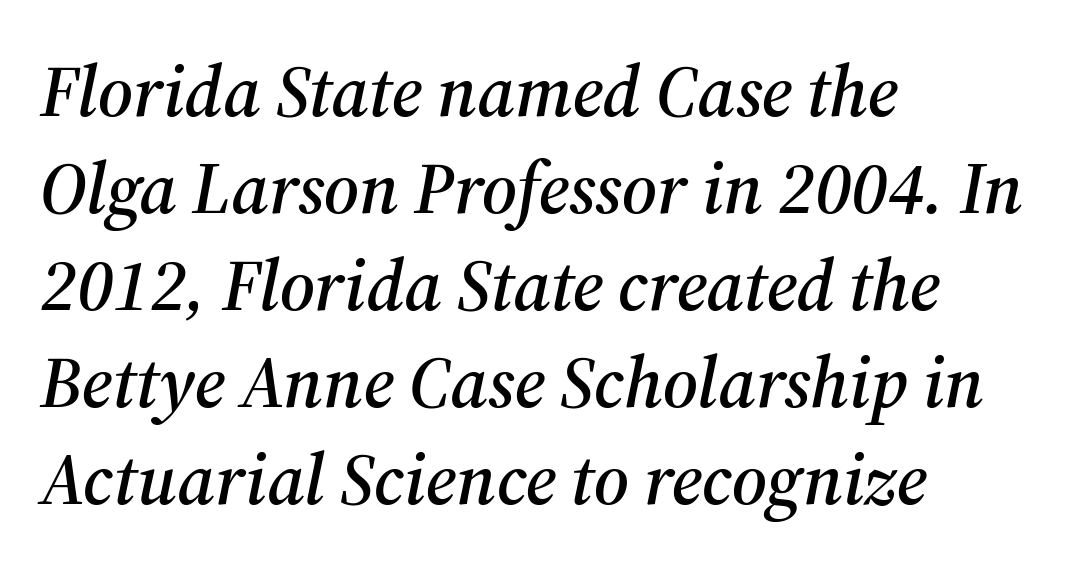
Q: Is the text italic (slanted)? A: Yes, it leans right by about 12 degrees.
Q: Is the typeface a serif or a sans-serif typeface? A: Serif.
Q: Is the text underlined? A: No.
Q: How is the paragraph aligned? A: Left-aligned.
Q: Is the spacing between letters normal or unusually wide? A: Normal.
Q: Is the spacing between lines tight, normal or loose? A: Normal.
Q: Width (condensed, normal, or wide)? A: Normal.
Q: Stroke contrast? A: Medium.
Q: x-height? A: Medium.
Q: Monospaced? A: No.
